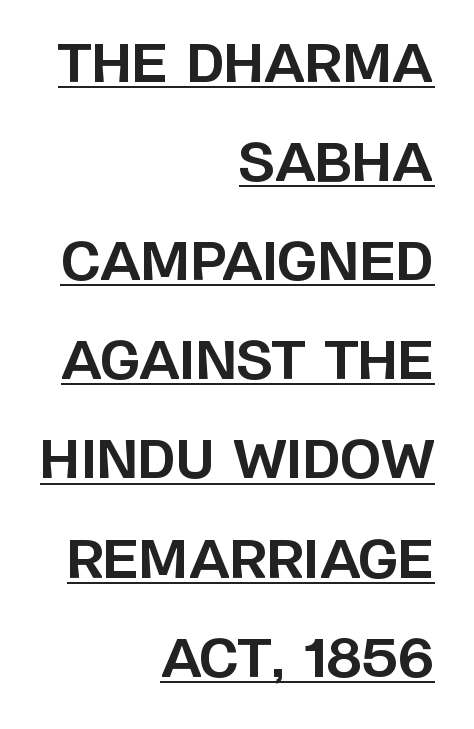
A typesetter would mark this as roman, not italic. The type family on display is of the sans-serif kind. Each letter keeps its own natural width here, so spacing adapts to shape. The specimen includes a rule beneath the text block's lines. A student would call this right alignment; a typographer would say flush right, rag left. As a designer I'd log this as weight 700, bold.
